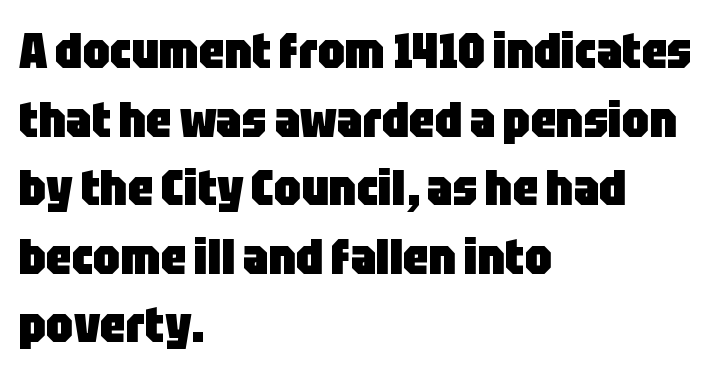
{"serif": "no", "italic": "no", "bold": "yes", "weight": "heavy", "width": "condensed", "stroke_contrast": "low", "x_height": "large", "monospaced": "no", "underline": "no", "align": "left", "line_spacing": "normal", "line_spacing_ratio": 1.4, "letter_spacing": "normal", "letter_spacing_em": 0.0, "glyph_px": 49}
